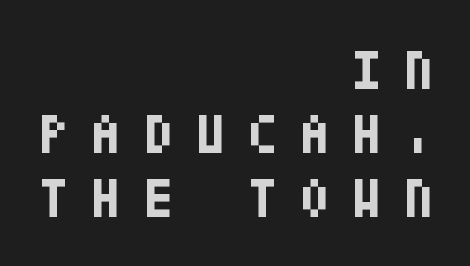
The image shows 55 px bold, condensed sans-serif type, upright; set right-aligned, line spacing 1.16x, unusually wide letter spacing (+0.4 em), not underlined; low stroke contrast and a large x-height.
